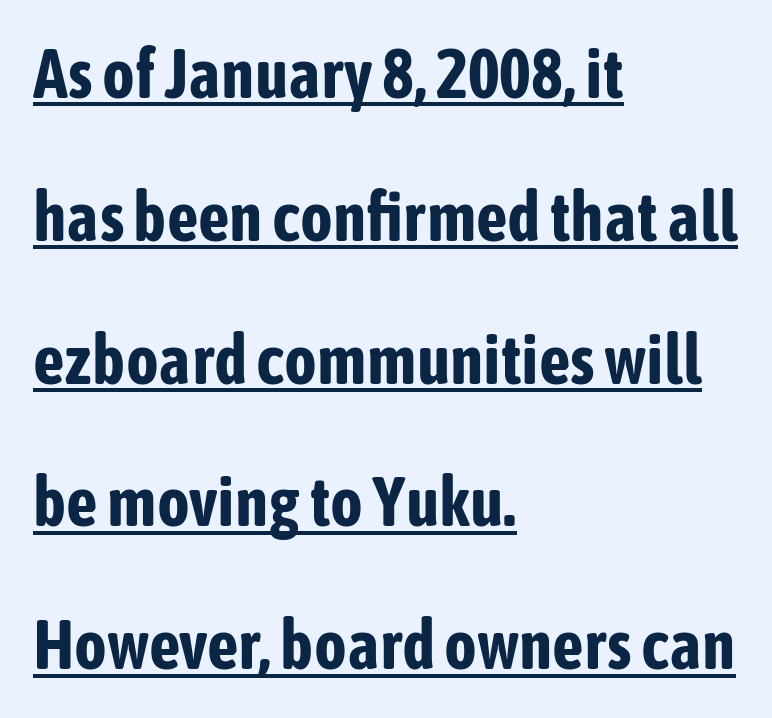
Ordinary non-slanted type is in use. Letter spacing: default. A typesetter would call this leading open, well beyond the default. These words are printed bold, with thick strokes throughout. The specimen includes a rule beneath the text block's lines.
